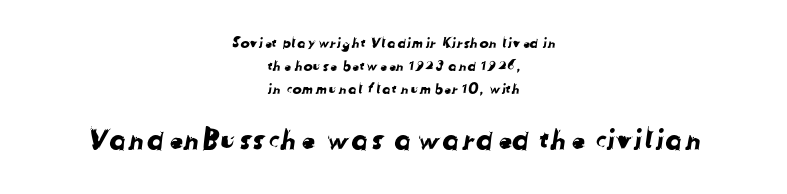
{"serif": "no", "width": "normal", "stroke_contrast": "low", "x_height": "medium", "monospaced": "no", "underline": "no", "align": "center", "line_spacing": "normal", "line_spacing_ratio": 1.65, "letter_spacing": "normal", "letter_spacing_em": 0.0, "larger_block": "second", "size_ratio": 2.0, "glyph_px": 28}
